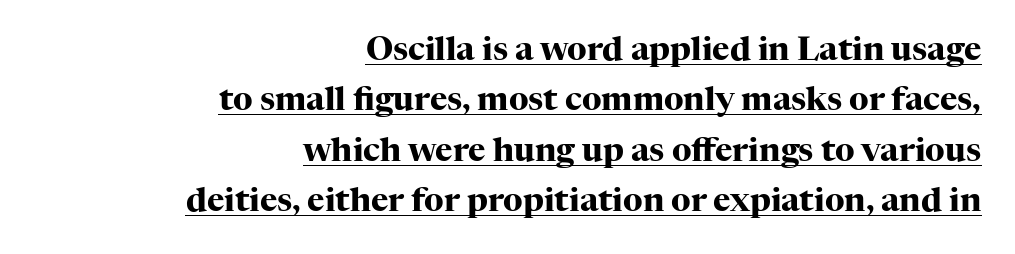
The image shows 33 px heavy serif type, upright; set right-aligned, normal line spacing (1.53x), normal letter spacing, underlined; high stroke contrast and a medium x-height.
